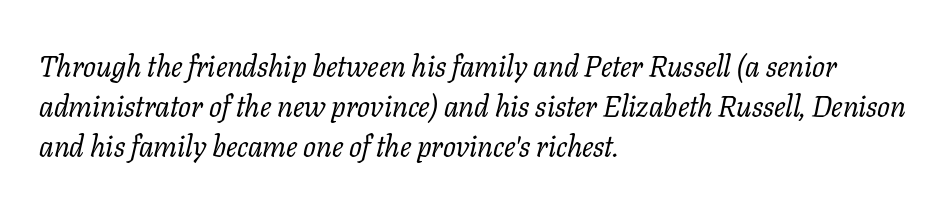
Q: Is the text bold? A: No.
Q: Is the text italic (slanted)? A: Yes, it leans right by about 11 degrees.
Q: Is the typeface a serif or a sans-serif typeface? A: Serif.
Q: Is the text underlined? A: No.
Q: How is the paragraph aligned? A: Left-aligned.
Q: Is the spacing between letters normal or unusually wide? A: Normal.
Q: Is the spacing between lines tight, normal or loose? A: Normal.
Q: Width (condensed, normal, or wide)? A: Normal.
Q: Stroke contrast? A: Low.
Q: x-height? A: Medium.
Q: Monospaced? A: No.
